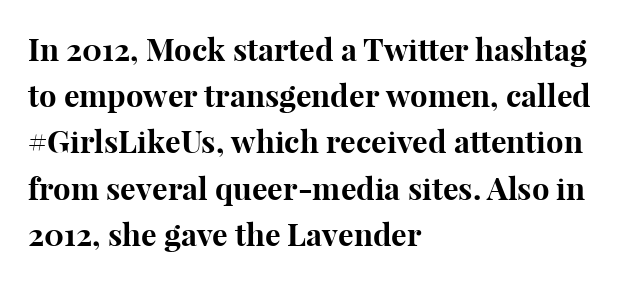
The image shows 31 px bold serif type, upright; set left-aligned, normal line spacing (1.49x), normal letter spacing, not underlined; high stroke contrast and a medium x-height.
